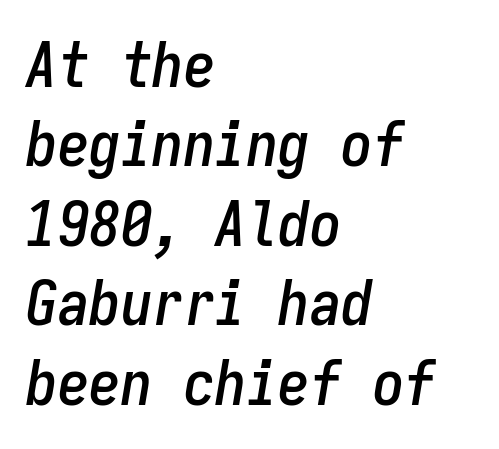
Q: Is the text italic (slanted)? A: Yes, it leans right by about 9 degrees.
Q: Is the text underlined? A: No.
Q: How is the paragraph aligned? A: Left-aligned.
Q: Is the spacing between letters normal or unusually wide? A: Normal.
Q: Is the spacing between lines tight, normal or loose? A: Normal.
Q: Width (condensed, normal, or wide)? A: Condensed.
Q: Stroke contrast? A: Low.
Q: x-height? A: Medium.
Q: Monospaced? A: Yes.
